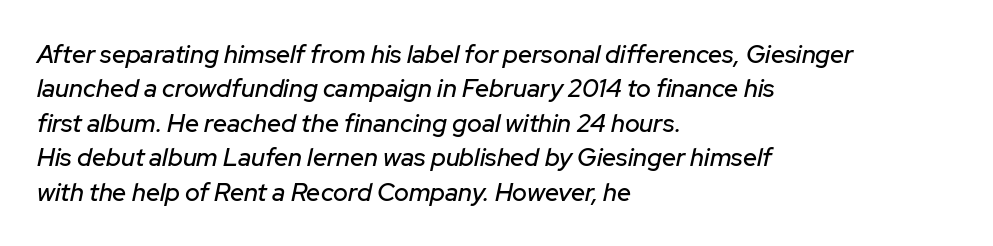
{"italic": "yes", "lean": "right", "slant_degrees": 12, "underline": "no", "align": "left", "line_spacing": "normal", "line_spacing_ratio": 1.38, "letter_spacing": "normal", "letter_spacing_em": 0.0, "glyph_px": 25}
